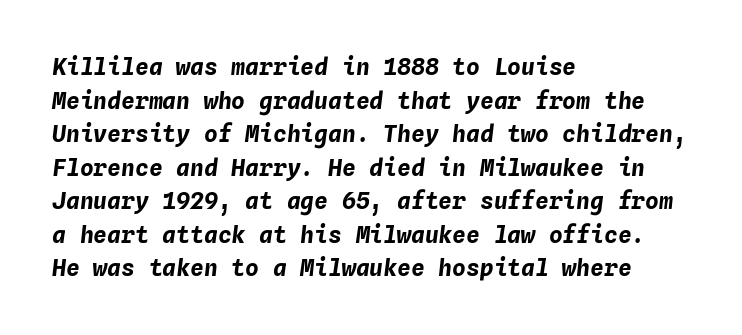
The image shows 23 px bold type, italic (leaning right); set left-aligned, normal line spacing (1.46x), normal letter spacing, not underlined.
